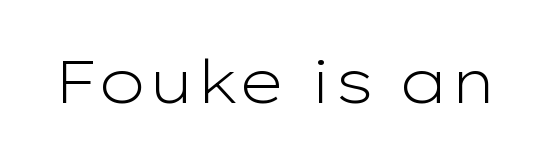
The image shows 60 px light, wide sans-serif type, upright; set normal letter spacing, not underlined; low stroke contrast and a medium x-height.
